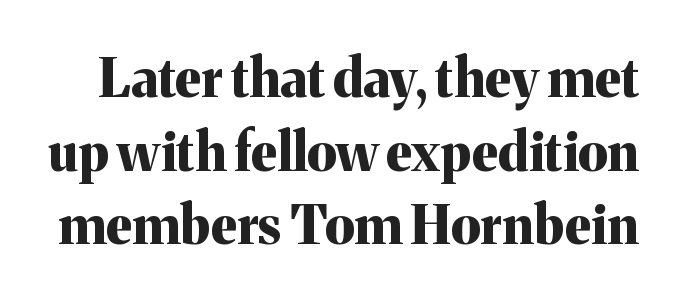
{"serif": "yes", "italic": "no", "bold": "yes", "weight": "bold", "width": "normal", "stroke_contrast": "medium", "x_height": "medium", "monospaced": "no", "underline": "no", "line_spacing": "normal", "line_spacing_ratio": 1.39, "letter_spacing": "normal", "letter_spacing_em": 0.0, "glyph_px": 53}
